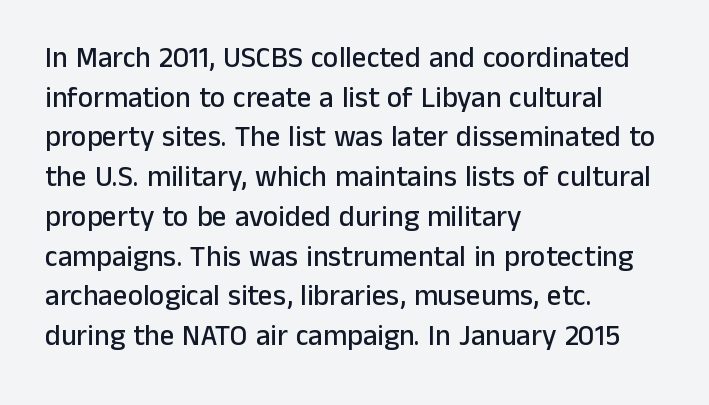
Rule under the text: the space is simply empty. Layout note: lines flush left. These lines were composed using upright roman letters. Do the characters align in a grid? No, the font is proportional. Note: no serifs on the glyphs.
